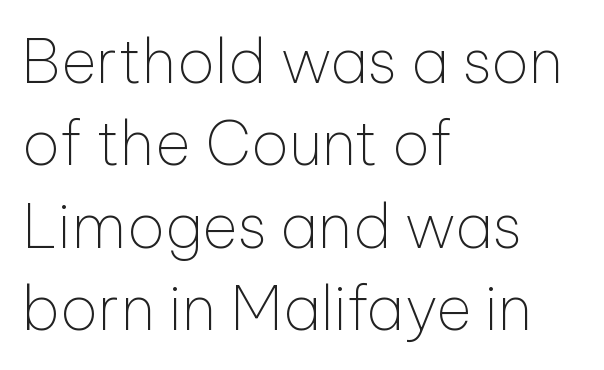
What's the leading like? Ordinary, nothing unusual. It's the straight-up-and-down kind of type. The specimen omits any rule beneath the text block's lines. Varying glyph widths throughout — classic text-font behaviour. The glyphs in this specimen are sans serif.
